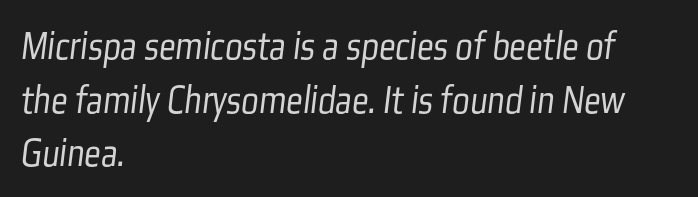
Q: Is the text bold? A: No.
Q: Is the typeface a serif or a sans-serif typeface? A: Sans-serif.
Q: Is the text underlined? A: No.
Q: How is the paragraph aligned? A: Left-aligned.
Q: Is the spacing between letters normal or unusually wide? A: Normal.
Q: Is the spacing between lines tight, normal or loose? A: Normal.
Q: Width (condensed, normal, or wide)? A: Condensed.
Q: Stroke contrast? A: Low.
Q: x-height? A: Medium.
Q: Monospaced? A: No.
